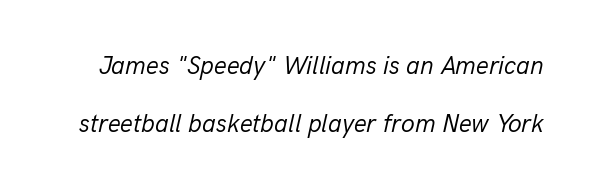
Clear beneath every line of the passage. The face used here has a pronounced slope to its letters. The typeface has the unassuming heft of standard copy or less. Glyph-to-glyph distance matches everyday printed text. Rows of type keep a wide berth in the vertical direction.
